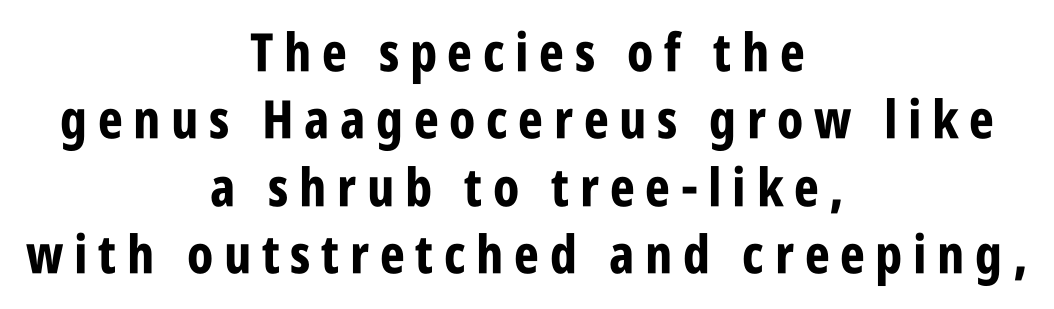
{"serif": "no", "italic": "no", "bold": "yes", "weight": "bold", "width": "condensed", "stroke_contrast": "low", "x_height": "large", "monospaced": "no", "underline": "no", "align": "center", "line_spacing": "normal", "line_spacing_ratio": 1.27, "letter_spacing": "wide", "letter_spacing_em": 0.2, "glyph_px": 53}
